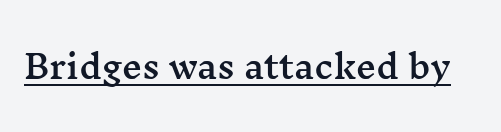
{"serif": "yes", "italic": "no", "width": "wide", "stroke_contrast": "medium", "x_height": "medium", "monospaced": "no", "underline": "yes", "letter_spacing": "normal", "letter_spacing_em": 0.0, "glyph_px": 32}
